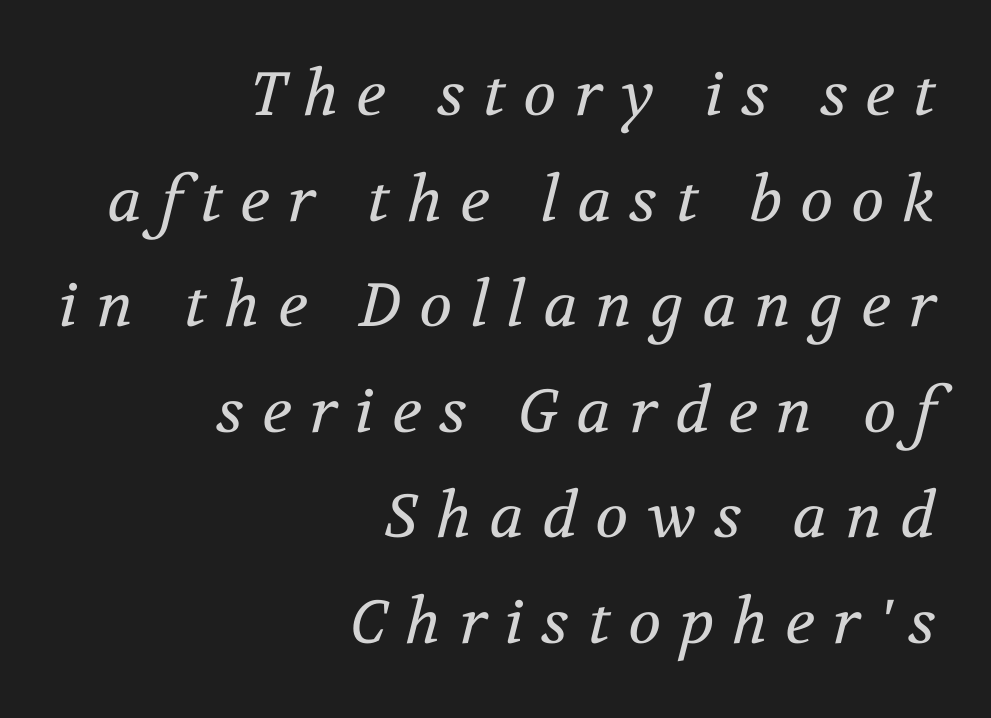
Q: Is the text bold? A: No.
Q: Is the text italic (slanted)? A: Yes, it leans right by about 12 degrees.
Q: Is the typeface a serif or a sans-serif typeface? A: Serif.
Q: Is the text underlined? A: No.
Q: How is the paragraph aligned? A: Right-aligned.
Q: Is the spacing between letters normal or unusually wide? A: Unusually wide.
Q: Width (condensed, normal, or wide)? A: Normal.
Q: Stroke contrast? A: Medium.
Q: x-height? A: Medium.
Q: Monospaced? A: No.
